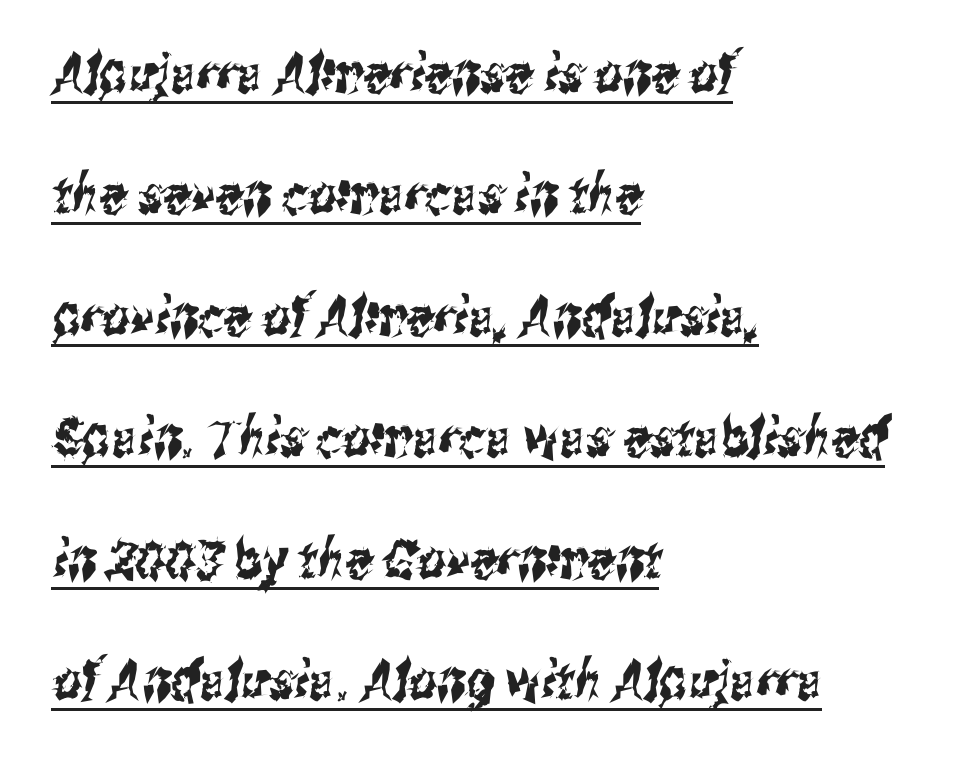
The image shows 54 px condensed sans-serif type; set left-aligned, loose line spacing (2.25x), normal letter spacing, underlined; medium stroke contrast and a medium x-height.
